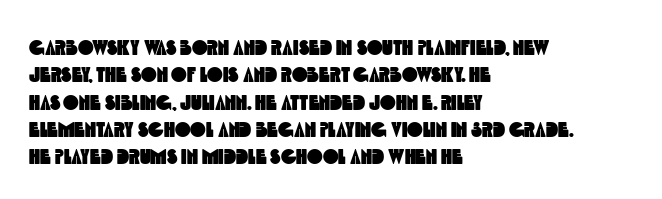
Any mark beneath the type? The region is blank. The vertical gap from one line to the next is medium. Compared with typical body copy, the letter spacing here is the same. The compositor pushed each line to the left boundary.
